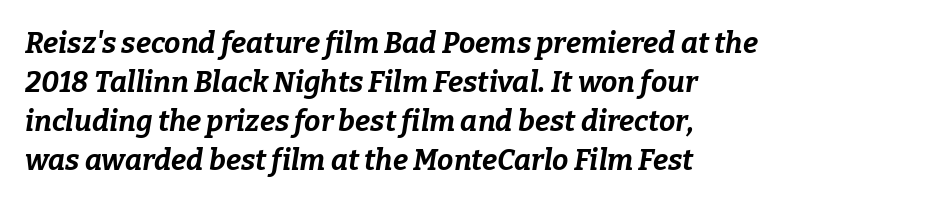
Q: Is the text bold? A: Yes.
Q: Is the text italic (slanted)? A: Yes, it leans right by about 9 degrees.
Q: Is the text underlined? A: No.
Q: How is the paragraph aligned? A: Left-aligned.
Q: Is the spacing between letters normal or unusually wide? A: Normal.
Q: Is the spacing between lines tight, normal or loose? A: Normal.
Q: Width (condensed, normal, or wide)? A: Normal.
Q: Stroke contrast? A: Low.
Q: x-height? A: Medium.
Q: Monospaced? A: No.
